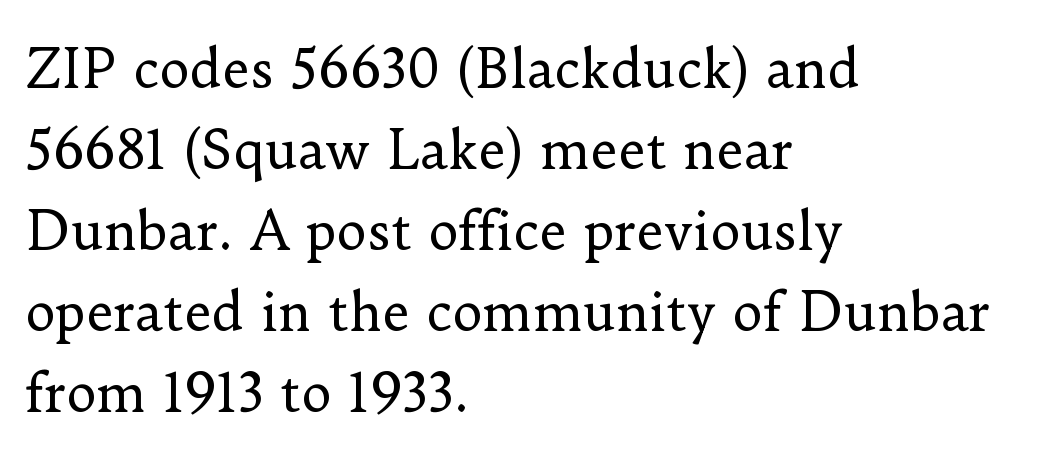
It's the straight-up-and-down kind of type. Nobody touched the tracking dial on this one. Each letter keeps its own natural width here, so spacing adapts to shape. Which margin do the lines hug? The left one — the right edge is uneven.
